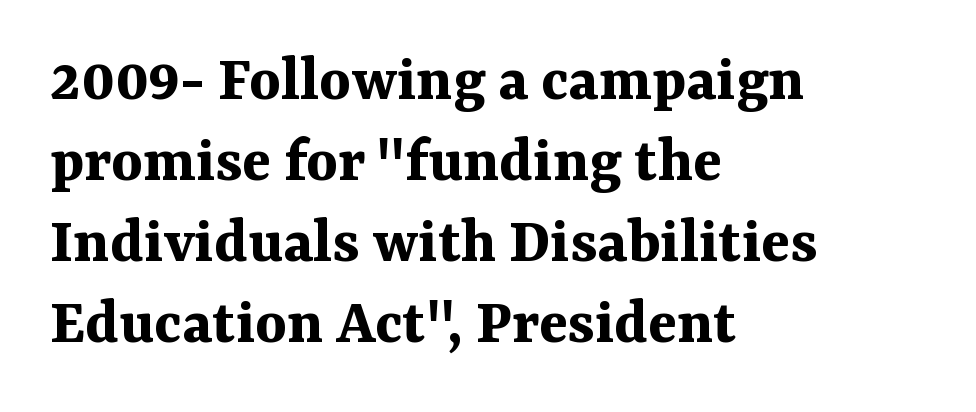
Set as a true bold cut, around the 700 mark. Any mark beneath the type? The region is blank. This is roman type, the default non-slanted kind. Reading down the block, your eye returns to a fixed left position each line. Proportional: the letters do not fall into vertical columns. The font family rendered here belongs to the serif group.
